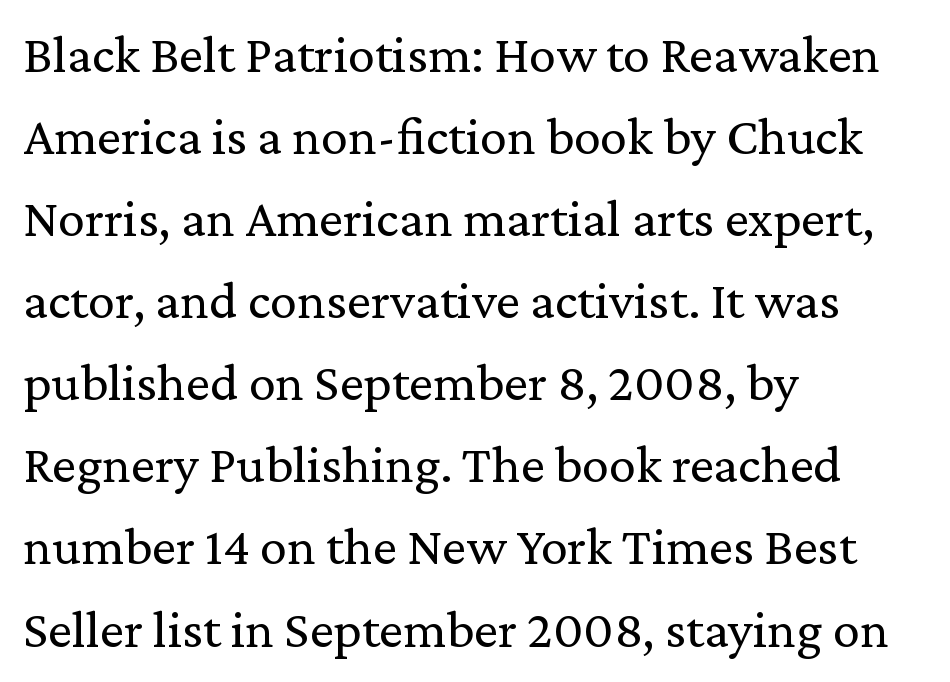
{"serif": "yes", "italic": "no", "bold": "no", "weight": "regular", "width": "normal", "stroke_contrast": "low", "x_height": "medium", "monospaced": "no", "underline": "no", "align": "left", "line_spacing": "normal", "line_spacing_ratio": 1.52, "letter_spacing": "normal", "letter_spacing_em": 0.0, "glyph_px": 54}
